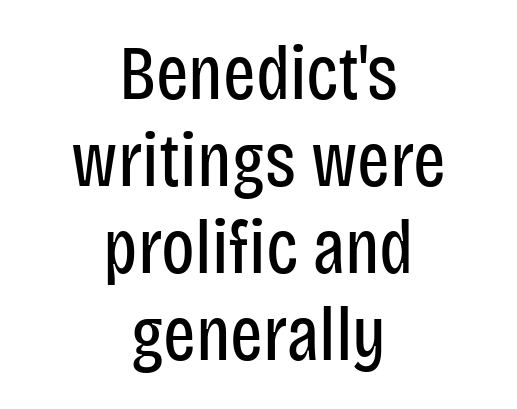
Q: Is the text bold? A: No.
Q: Is the text italic (slanted)? A: No, it is upright.
Q: Is the typeface a serif or a sans-serif typeface? A: Sans-serif.
Q: Is the text underlined? A: No.
Q: How is the paragraph aligned? A: Centered.
Q: Is the spacing between letters normal or unusually wide? A: Normal.
Q: Is the spacing between lines tight, normal or loose? A: Tight.
Q: Width (condensed, normal, or wide)? A: Condensed.
Q: Stroke contrast? A: Low.
Q: x-height? A: Large.
Q: Monospaced? A: No.
